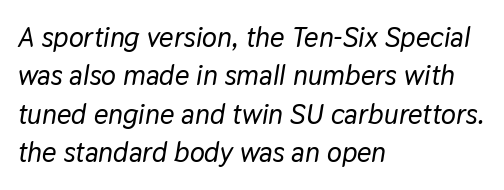
Q: Is the text italic (slanted)? A: Yes, it leans right by about 9 degrees.
Q: Is the text underlined? A: No.
Q: How is the paragraph aligned? A: Left-aligned.
Q: Is the spacing between letters normal or unusually wide? A: Normal.
Q: Is the spacing between lines tight, normal or loose? A: Normal.
Q: Width (condensed, normal, or wide)? A: Normal.
Q: Stroke contrast? A: Low.
Q: x-height? A: Medium.
Q: Monospaced? A: No.
